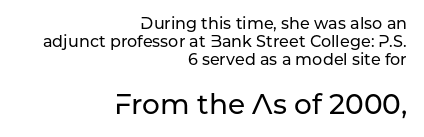
Q: Is the text italic (slanted)? A: No, it is upright.
Q: Is the typeface a serif or a sans-serif typeface? A: Sans-serif.
Q: Is the text underlined? A: No.
Q: How is the paragraph aligned? A: Right-aligned.
Q: Is the spacing between letters normal or unusually wide? A: Normal.
Q: Is the spacing between lines tight, normal or loose? A: Tight.
Q: Which block of text is set in a larger size, the first (top) or the second (bottom)? A: The second (bottom) one.
Q: Width (condensed, normal, or wide)? A: Normal.
Q: Stroke contrast? A: Low.
Q: x-height? A: Medium.
Q: Monospaced? A: No.
